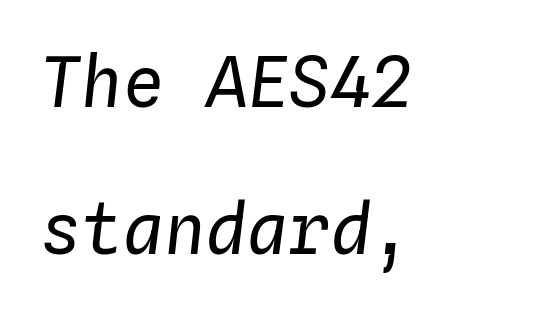
Q: Is the text bold? A: No.
Q: Is the text italic (slanted)? A: Yes, it leans right by about 4 degrees.
Q: Is the text underlined? A: No.
Q: How is the paragraph aligned? A: Left-aligned.
Q: Is the spacing between letters normal or unusually wide? A: Normal.
Q: Is the spacing between lines tight, normal or loose? A: Loose.
Q: Width (condensed, normal, or wide)? A: Normal.
Q: Stroke contrast? A: Low.
Q: x-height? A: Medium.
Q: Monospaced? A: Yes.
